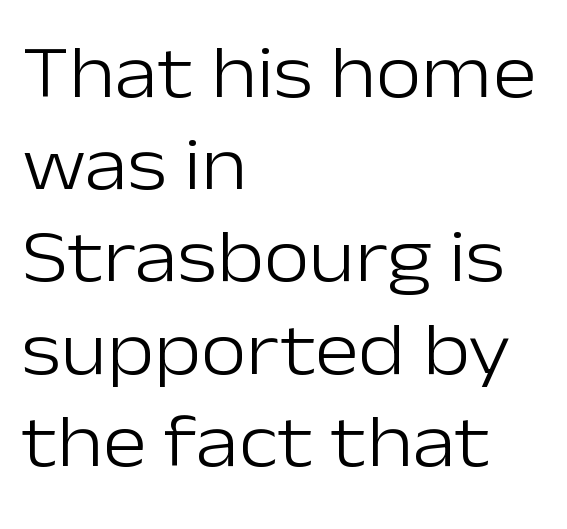
The image shows 75 px light sans-serif type, upright; set left-aligned, line spacing 1.23x, normal letter spacing, not underlined; low stroke contrast and a medium x-height.
